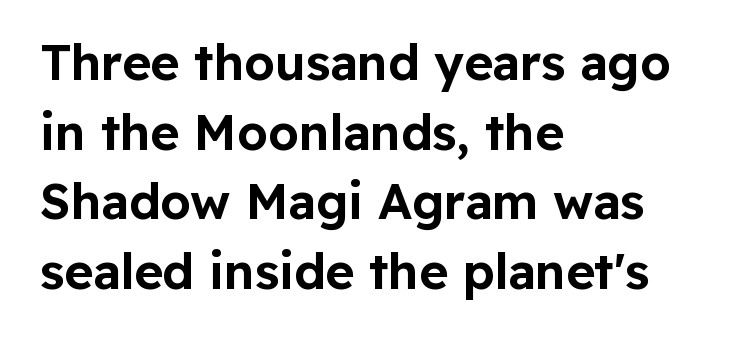
Tracking value appears to be zero — textbook default spacing. In terms of posture, this sample is upright. Think of a printed novel: that variable character pitch is what you see here. Examine the stroke ends and you'll find no serifs. Does the leading feel generous? No, just average. Clear beneath every line of the passage.
